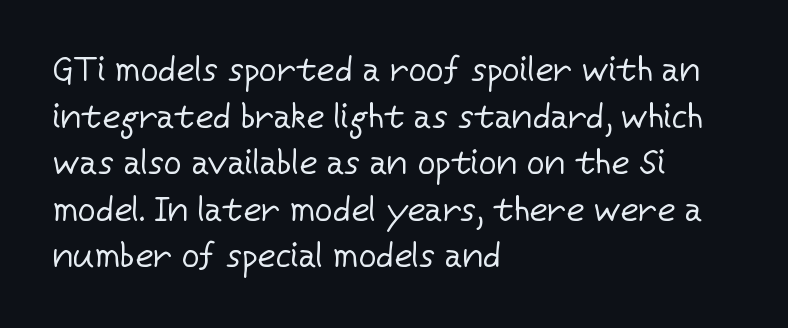
Q: Is the text bold? A: No.
Q: Is the text italic (slanted)? A: No, it is upright.
Q: Is the typeface a serif or a sans-serif typeface? A: Sans-serif.
Q: Is the text underlined? A: No.
Q: How is the paragraph aligned? A: Left-aligned.
Q: Is the spacing between letters normal or unusually wide? A: Normal.
Q: Is the spacing between lines tight, normal or loose? A: Normal.
Q: Width (condensed, normal, or wide)? A: Normal.
Q: Stroke contrast? A: Low.
Q: x-height? A: Medium.
Q: Monospaced? A: No.
